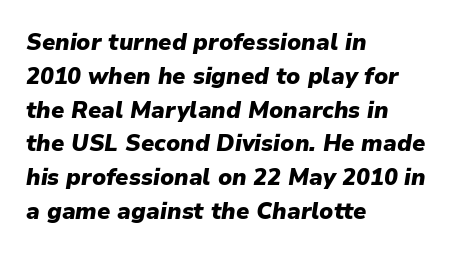
{"italic": "yes", "lean": "right", "slant_degrees": 9, "bold": "yes", "underline": "no", "align": "left", "line_spacing": "normal", "line_spacing_ratio": 1.47, "letter_spacing": "normal", "letter_spacing_em": 0.0, "glyph_px": 23}
